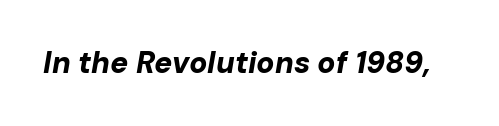
In terms of letterspacing, this is plain default setting. Check the space under the baseline: it is left empty. The passage shown is typed in a proportional face where columns would drift. This is oblique type, the kind used for emphasis or titles. Stroke thickness is high; the sample reads as a true bold.
